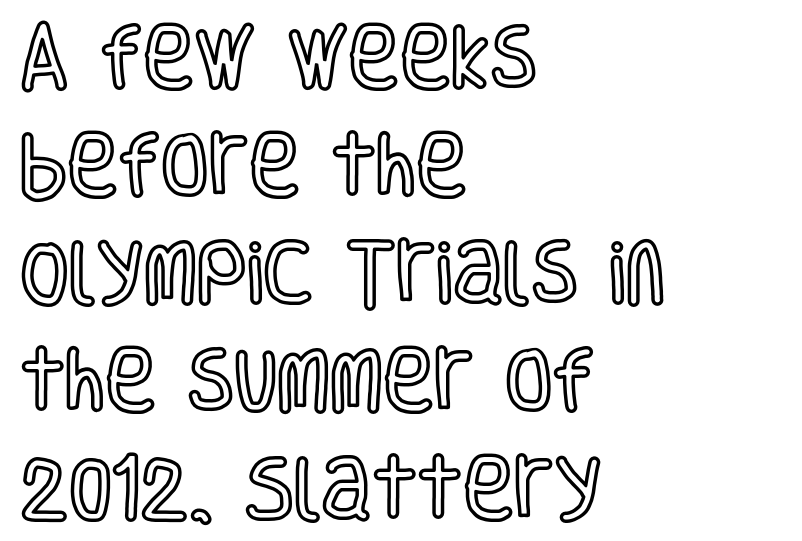
{"italic": "no", "width": "condensed", "x_height": "large", "monospaced": "no", "underline": "no", "align": "left", "line_spacing": "normal", "line_spacing_ratio": 1.56, "letter_spacing": "normal", "letter_spacing_em": 0.0, "glyph_px": 69}
